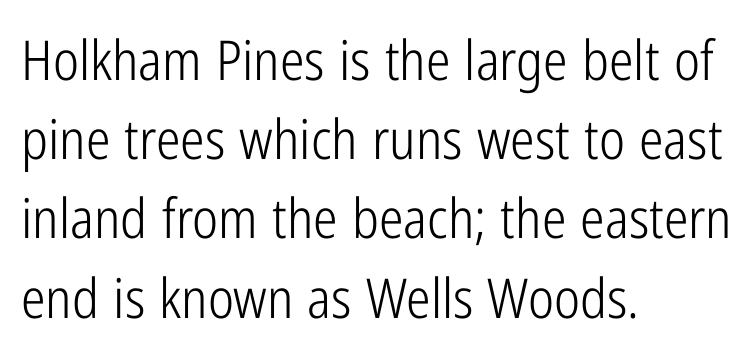
Q: Is the text bold? A: No.
Q: Is the text italic (slanted)? A: No, it is upright.
Q: Is the typeface a serif or a sans-serif typeface? A: Sans-serif.
Q: Is the text underlined? A: No.
Q: How is the paragraph aligned? A: Left-aligned.
Q: Is the spacing between letters normal or unusually wide? A: Normal.
Q: Is the spacing between lines tight, normal or loose? A: Normal.
Q: Width (condensed, normal, or wide)? A: Condensed.
Q: Stroke contrast? A: Low.
Q: x-height? A: Medium.
Q: Monospaced? A: No.
